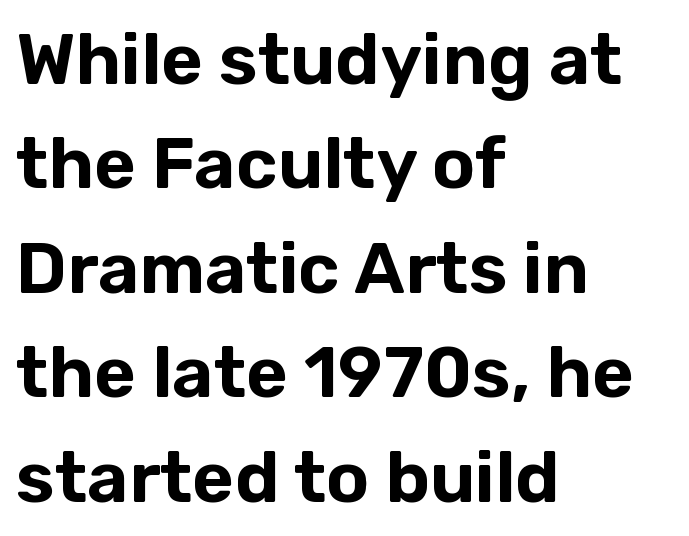
{"serif": "no", "italic": "no", "width": "normal", "stroke_contrast": "low", "x_height": "medium", "monospaced": "no", "underline": "no", "align": "left", "line_spacing": "normal", "line_spacing_ratio": 1.45, "letter_spacing": "normal", "letter_spacing_em": 0.0, "glyph_px": 72}
